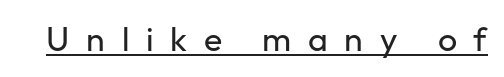
The image shows 34 px regular-weight sans-serif type, upright; set unusually wide letter spacing (+0.49 em), underlined; low stroke contrast and a medium x-height.
